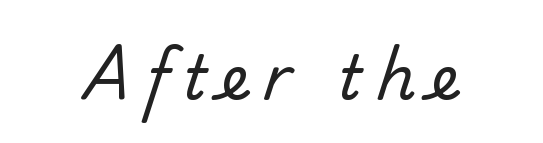
Q: Is the text bold? A: No.
Q: Is the typeface a serif or a sans-serif typeface? A: Sans-serif.
Q: Is the text underlined? A: No.
Q: How is the paragraph aligned? A: Centered.
Q: Is the spacing between letters normal or unusually wide? A: Unusually wide.
Q: Width (condensed, normal, or wide)? A: Normal.
Q: Stroke contrast? A: Low.
Q: x-height? A: Small.
Q: Monospaced? A: No.
